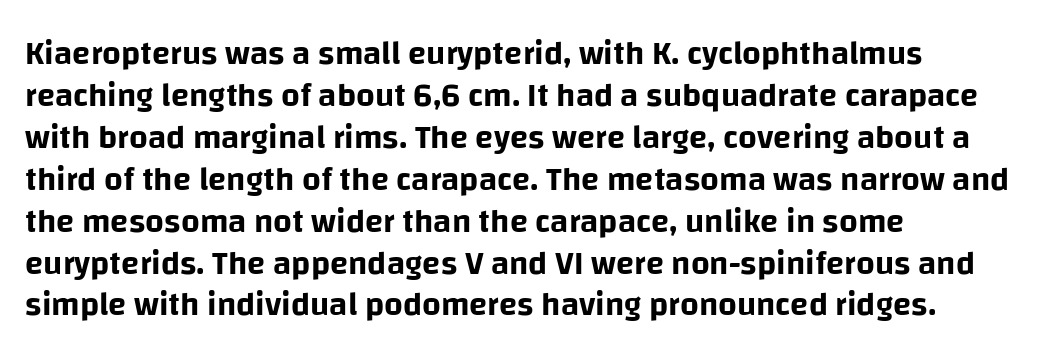
The image shows 33 px sans-serif type, upright; set left-aligned, normal line spacing (1.27x), normal letter spacing, not underlined; low stroke contrast and a large x-height.
